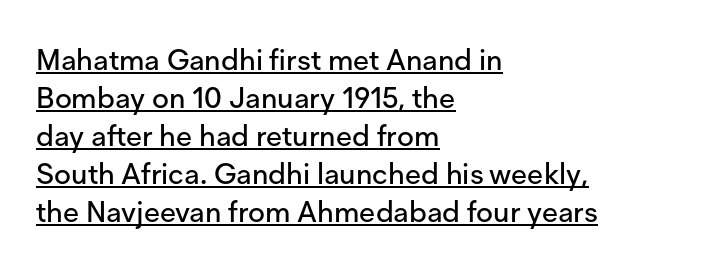
Leftover space on each line is placed entirely after the last word. Style check: upright. The lettering is marked with a stroke running underneath it. A typesetter would call this zero additional tracking. Regarding leading, the lines here are spaced in the standard way.
